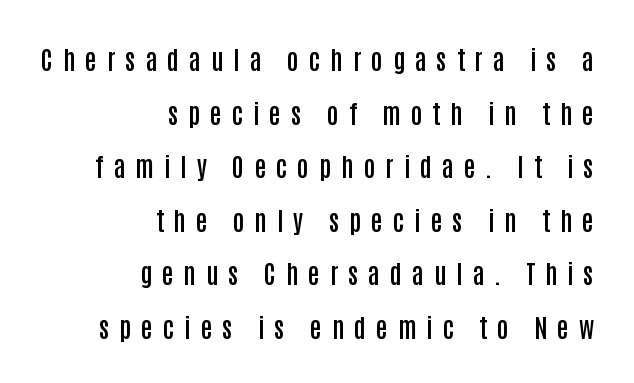
{"italic": "no", "bold": "semi", "underline": "no", "align": "right", "line_spacing": "loose", "line_spacing_ratio": 2.06, "letter_spacing": "wide", "letter_spacing_em": 0.38, "glyph_px": 26}
